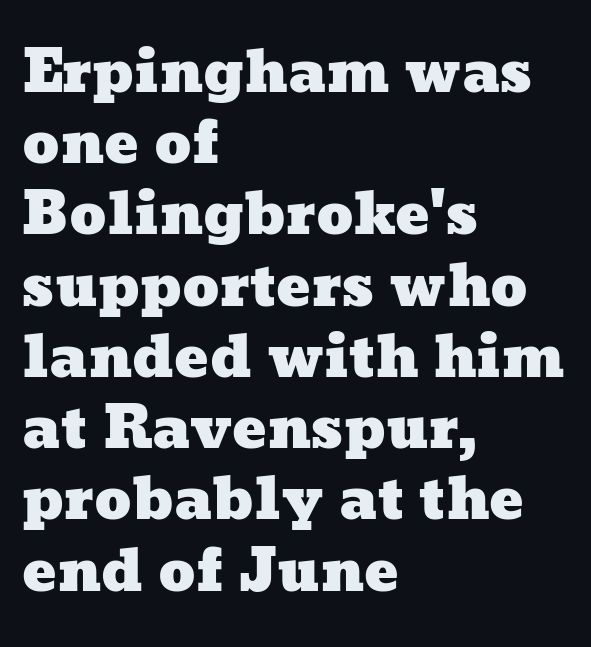
Q: Is the text underlined? A: No.
Q: How is the paragraph aligned? A: Left-aligned.
Q: Is the spacing between letters normal or unusually wide? A: Normal.
Q: Is the spacing between lines tight, normal or loose? A: Normal.
Q: Width (condensed, normal, or wide)? A: Wide.
Q: Stroke contrast? A: Low.
Q: x-height? A: Medium.
Q: Monospaced? A: No.
